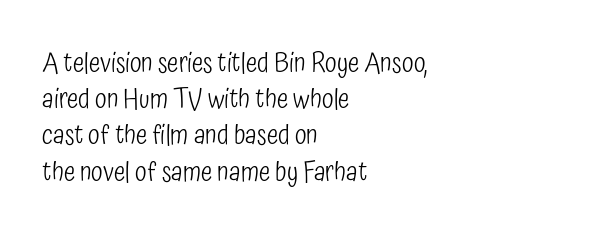
The image shows 27 px text type, upright; set left-aligned, normal line spacing (1.34x), normal letter spacing, not underlined.
